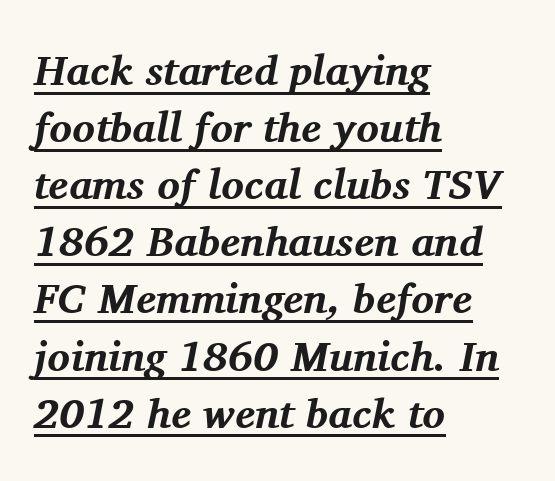
The image shows 42 px bold serif type, italic (leaning right); set left-aligned, normal line spacing (1.36x), normal letter spacing, underlined; medium stroke contrast and a medium x-height.
